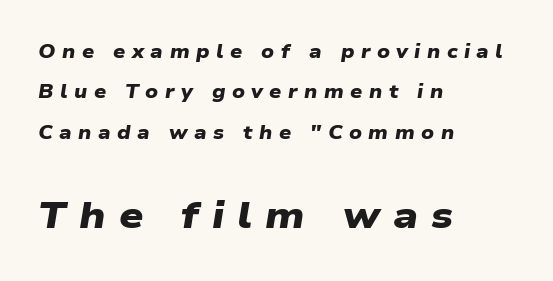
The image shows 38 px heavy, wide sans-serif type; set left-aligned, loose line spacing (2.12x), unusually wide letter spacing (+0.34 em), not underlined; the second (bottom) block is 2.0x larger; low stroke contrast and a medium x-height.
